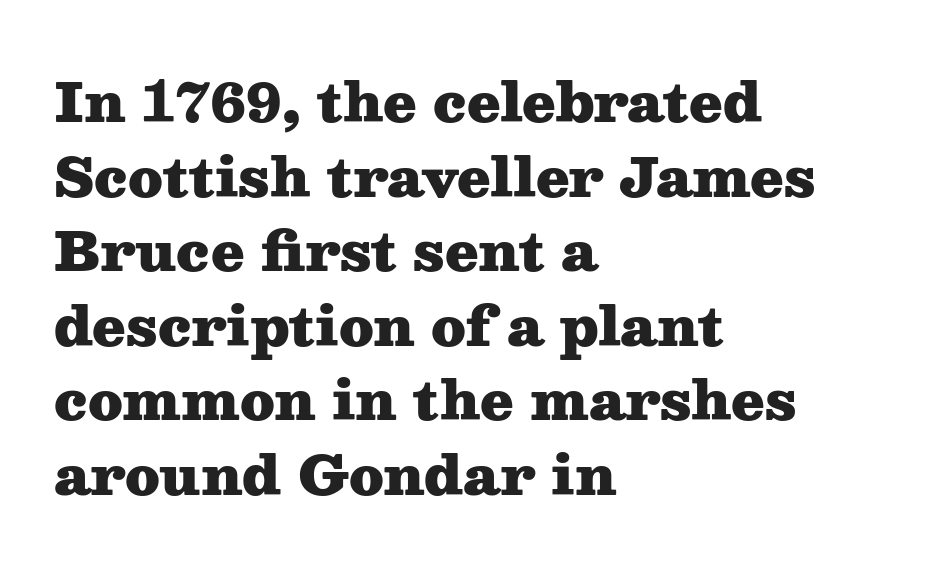
{"serif": "yes", "italic": "no", "bold": "yes", "weight": "heavy", "width": "wide", "stroke_contrast": "medium", "x_height": "medium", "monospaced": "no", "underline": "no", "align": "left", "line_spacing": "normal", "line_spacing_ratio": 1.38, "letter_spacing": "normal", "letter_spacing_em": 0.0, "glyph_px": 54}
